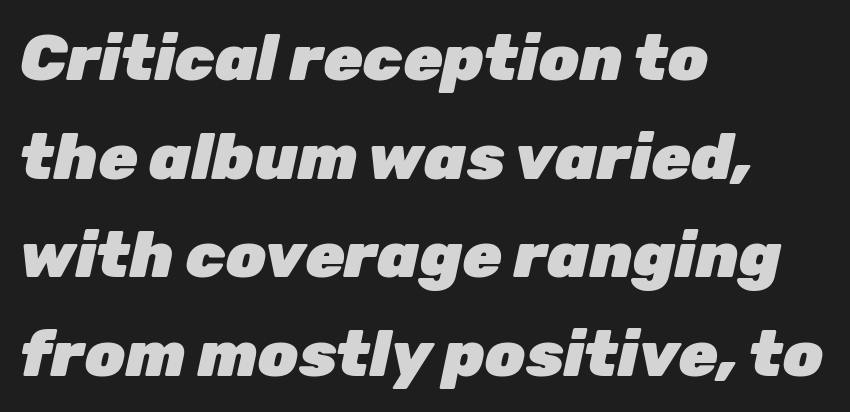
{"italic": "yes", "lean": "right", "slant_degrees": 12, "bold": "yes", "weight": "heavy", "width": "normal", "stroke_contrast": "low", "x_height": "medium", "monospaced": "no", "underline": "no", "align": "left", "line_spacing": "normal", "line_spacing_ratio": 1.54, "letter_spacing": "normal", "letter_spacing_em": 0.0, "glyph_px": 64}
